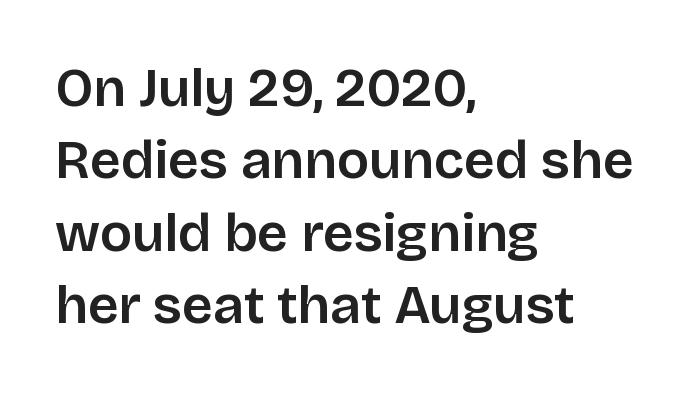
The image shows 54 px semibold sans-serif type, upright; set left-aligned, normal line spacing (1.34x), normal letter spacing, not underlined; low stroke contrast and a large x-height.
